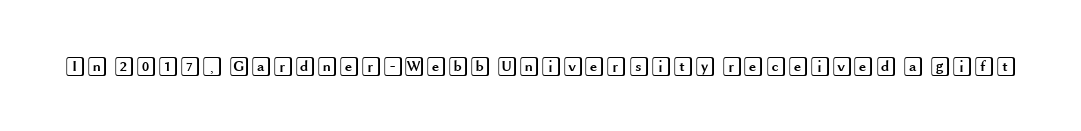
Q: Is the text italic (slanted)? A: No, it is upright.
Q: Is the text underlined? A: No.
Q: Is the spacing between letters normal or unusually wide? A: Normal.
